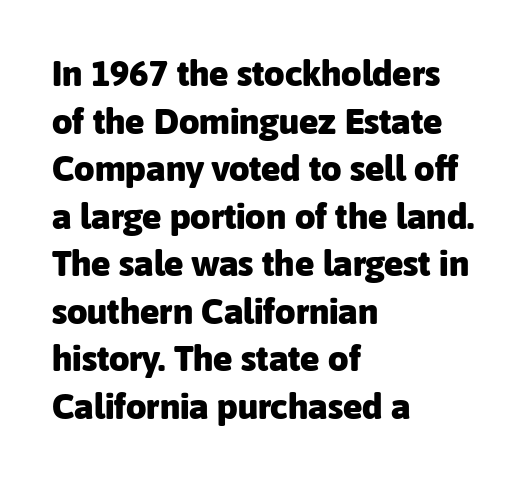
{"serif": "no", "italic": "no", "bold": "yes", "weight": "heavy", "width": "normal", "stroke_contrast": "low", "x_height": "medium", "monospaced": "no", "underline": "no", "align": "left", "line_spacing": "normal", "line_spacing_ratio": 1.32, "letter_spacing": "normal", "letter_spacing_em": 0.0, "glyph_px": 36}
